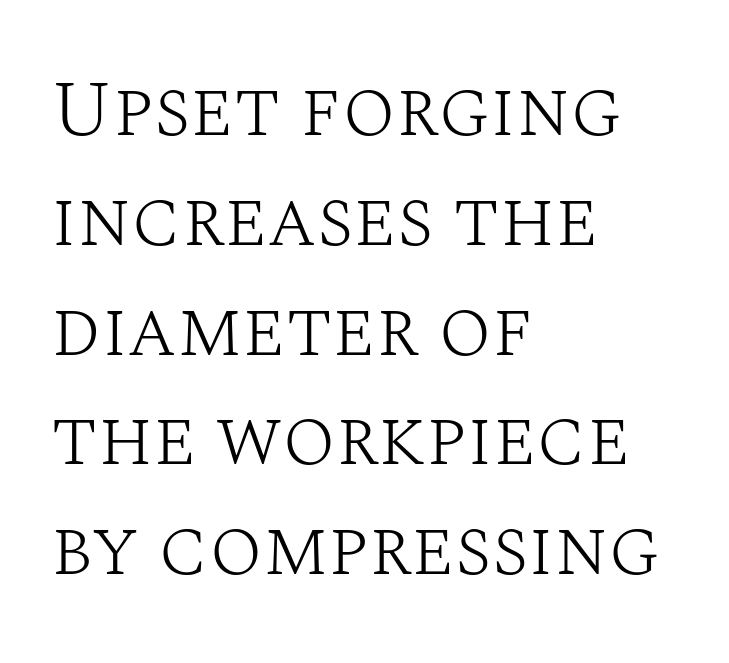
If you drew a ruler down the left edge, every line would touch it. How would I describe the line gaps? Plain and ordinary. The passage shown is not bold in any degree. The tracking reads as untouched default to a designer's eye. Examine the stroke ends and you'll spot serifs.
